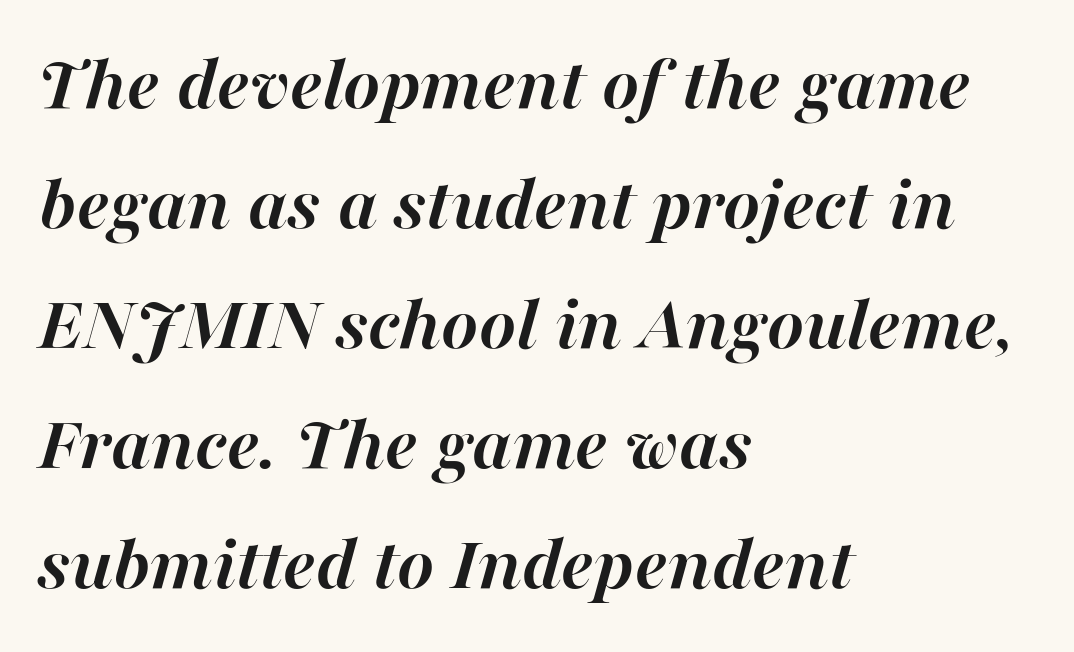
The image shows 79 px semibold type, italic (leaning right); set left-aligned, normal line spacing (1.52x), normal letter spacing, not underlined; high stroke contrast and a medium x-height.
